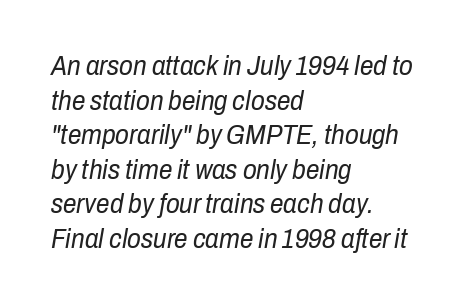
{"italic": "yes", "lean": "right", "slant_degrees": 10, "bold": "no", "underline": "no", "align": "left", "line_spacing": "normal", "line_spacing_ratio": 1.28, "letter_spacing": "normal", "letter_spacing_em": 0.0, "glyph_px": 27}
